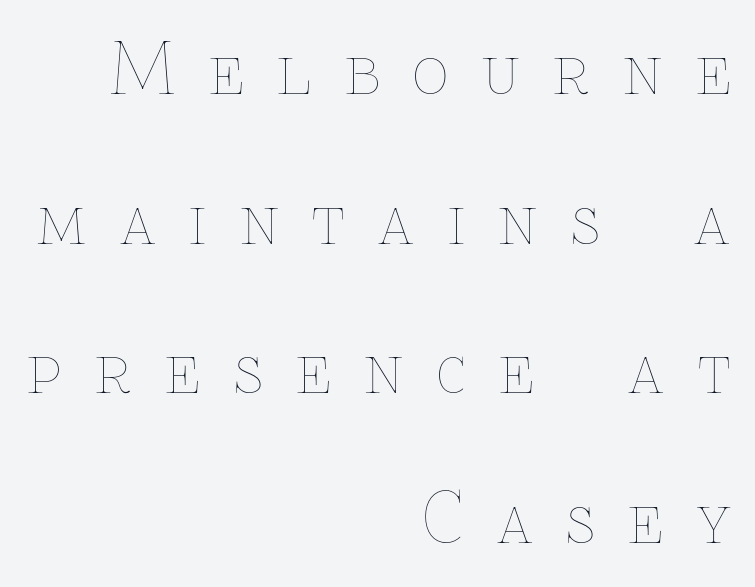
{"italic": "no", "bold": "no", "weight": "thin", "width": "normal", "stroke_contrast": "low", "x_height": "medium", "monospaced": "no", "underline": "no", "align": "right", "line_spacing": "loose", "line_spacing_ratio": 2.17, "letter_spacing": "wide", "letter_spacing_em": 0.49, "glyph_px": 69}
